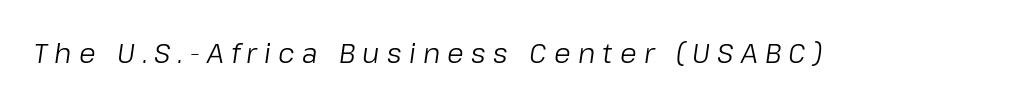
{"italic": "yes", "lean": "right", "slant_degrees": 8, "bold": "no", "underline": "no", "letter_spacing": "wide", "letter_spacing_em": 0.27, "glyph_px": 27}
